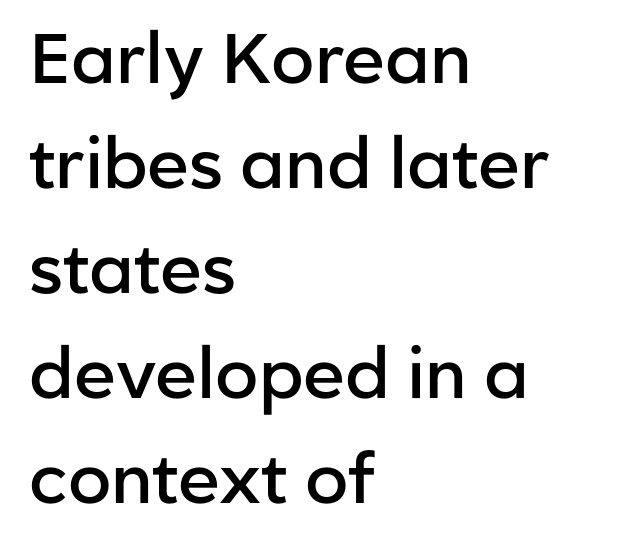
Q: Is the text bold? A: Semi-bold.
Q: Is the text italic (slanted)? A: No, it is upright.
Q: Is the typeface a serif or a sans-serif typeface? A: Sans-serif.
Q: Is the text underlined? A: No.
Q: How is the paragraph aligned? A: Left-aligned.
Q: Is the spacing between letters normal or unusually wide? A: Normal.
Q: Is the spacing between lines tight, normal or loose? A: Normal.
Q: Width (condensed, normal, or wide)? A: Normal.
Q: Stroke contrast? A: Low.
Q: x-height? A: Medium.
Q: Monospaced? A: No.
